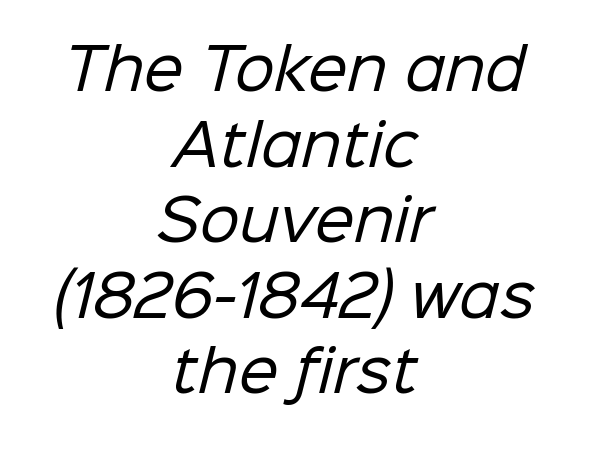
The image shows 56 px regular-weight sans-serif type; set centered, normal line spacing (1.35x), normal letter spacing, not underlined; low stroke contrast and a medium x-height.
